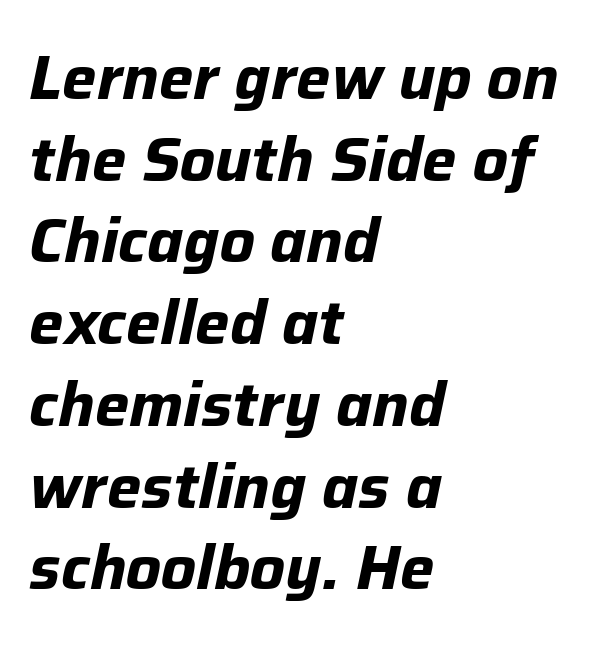
Q: Is the text bold? A: Yes.
Q: Is the text italic (slanted)? A: Yes, it leans right by about 12 degrees.
Q: Is the text underlined? A: No.
Q: How is the paragraph aligned? A: Left-aligned.
Q: Is the spacing between letters normal or unusually wide? A: Normal.
Q: Is the spacing between lines tight, normal or loose? A: Normal.
Q: Width (condensed, normal, or wide)? A: Normal.
Q: Stroke contrast? A: Low.
Q: x-height? A: Medium.
Q: Monospaced? A: No.
